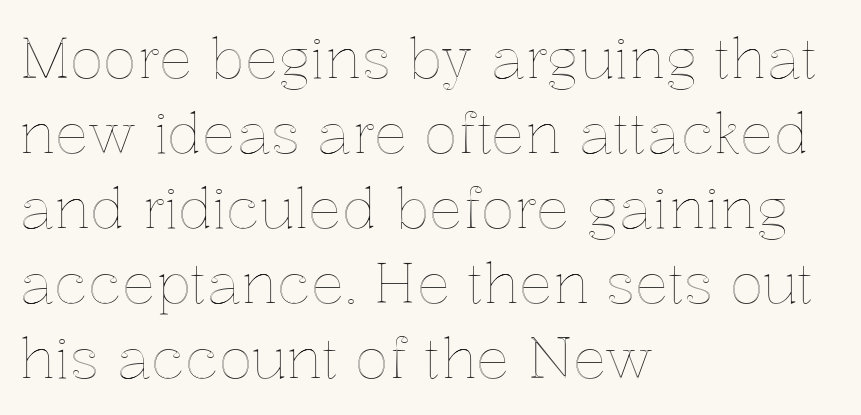
{"italic": "no", "width": "normal", "x_height": "medium", "monospaced": "no", "underline": "no", "align": "left", "line_spacing": "normal", "line_spacing_ratio": 1.34, "letter_spacing": "normal", "letter_spacing_em": 0.0, "glyph_px": 56}
